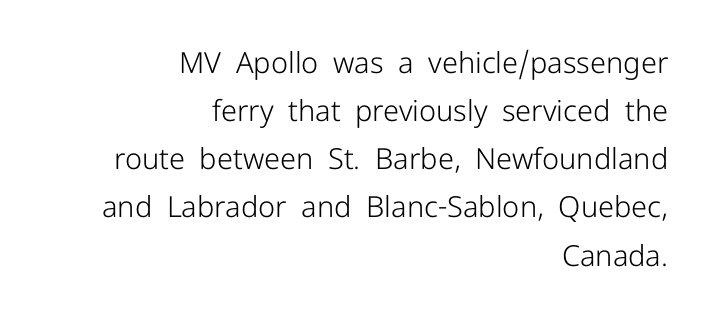
Q: Is the text bold? A: No.
Q: Is the text italic (slanted)? A: No, it is upright.
Q: Is the typeface a serif or a sans-serif typeface? A: Sans-serif.
Q: Is the text underlined? A: No.
Q: How is the paragraph aligned? A: Right-aligned.
Q: Is the spacing between letters normal or unusually wide? A: Normal.
Q: Is the spacing between lines tight, normal or loose? A: Normal.
Q: Width (condensed, normal, or wide)? A: Normal.
Q: Stroke contrast? A: Low.
Q: x-height? A: Medium.
Q: Monospaced? A: No.
